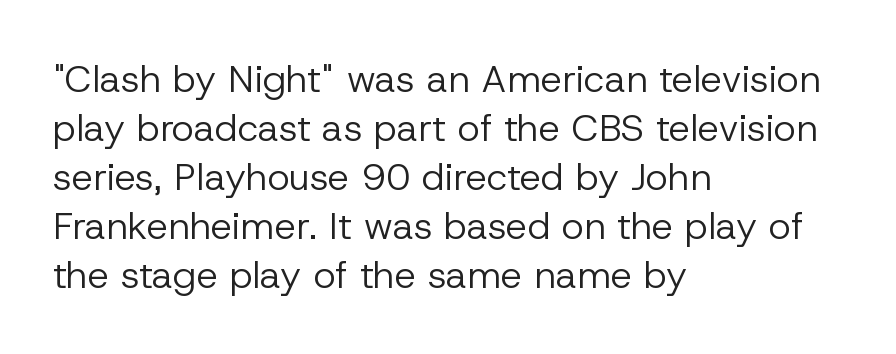
Observe the ordinary spacing: letters are neighbours, not strangers. The line-height multiplier appears to be the usual default. The string is rendered with underlining switched off. Does the copy run flush right? No — it runs flush left.
